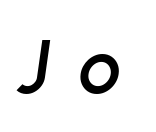
{"italic": "yes", "lean": "right", "slant_degrees": 8, "width": "normal", "stroke_contrast": "low", "x_height": "medium", "monospaced": "no", "underline": "no", "letter_spacing": "wide", "letter_spacing_em": 0.37, "glyph_px": 76}
